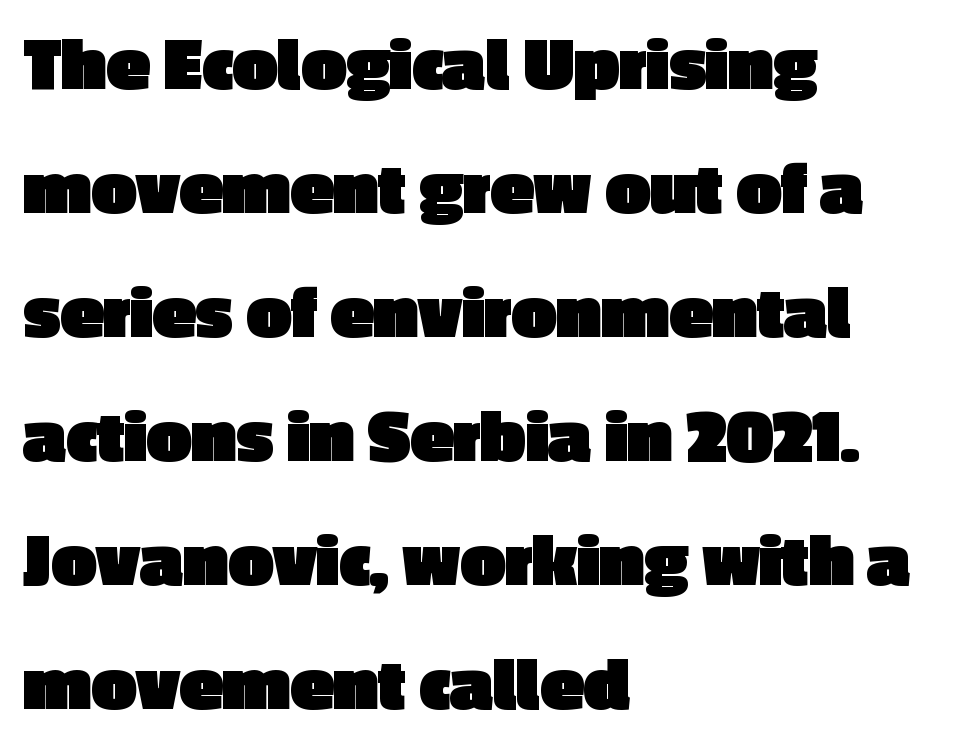
{"serif": "no", "italic": "no", "bold": "yes", "weight": "heavy", "width": "normal", "x_height": "medium", "monospaced": "no", "underline": "no", "align": "left", "line_spacing": "normal", "line_spacing_ratio": 1.57, "letter_spacing": "normal", "letter_spacing_em": 0.0, "glyph_px": 79}
